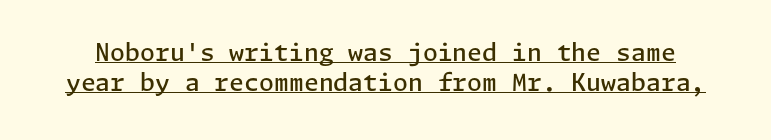
Compared with typical body copy, the letter spacing here is the same. Compared with typical paragraphs, the rows here are spaced about the same. Is the type bold? Partly — it's a semibold, heavier than regular but not fully bold. This is roman type, the default non-slanted kind. Underline: present.
